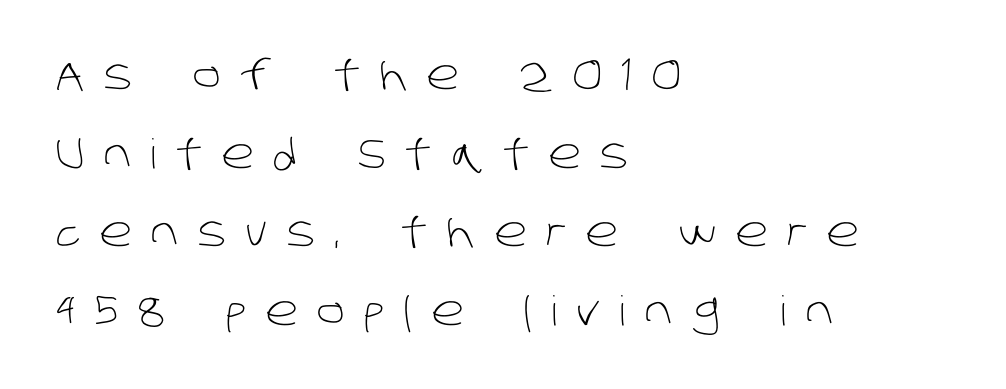
Q: Is the text bold? A: No.
Q: Is the typeface a serif or a sans-serif typeface? A: Sans-serif.
Q: Is the text underlined? A: No.
Q: How is the paragraph aligned? A: Left-aligned.
Q: Is the spacing between letters normal or unusually wide? A: Unusually wide.
Q: Is the spacing between lines tight, normal or loose? A: Loose.
Q: Width (condensed, normal, or wide)? A: Normal.
Q: Stroke contrast? A: Low.
Q: x-height? A: Large.
Q: Monospaced? A: No.
